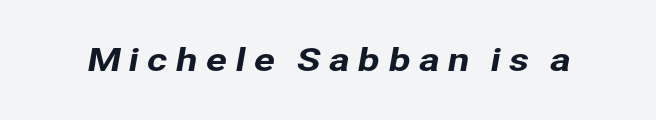
Q: Is the typeface a serif or a sans-serif typeface? A: Sans-serif.
Q: Is the text underlined? A: No.
Q: Is the spacing between letters normal or unusually wide? A: Unusually wide.
Q: Width (condensed, normal, or wide)? A: Normal.
Q: Stroke contrast? A: Low.
Q: x-height? A: Medium.
Q: Monospaced? A: No.
